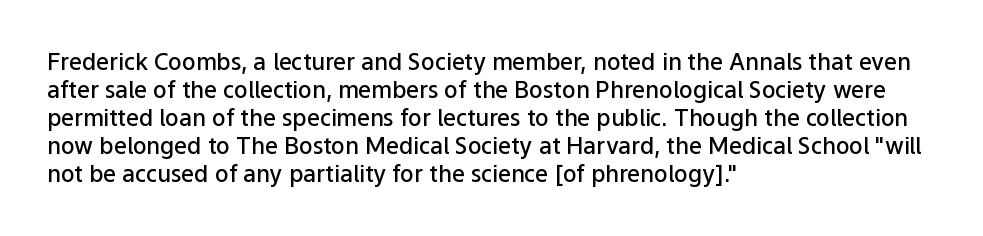
Q: Is the text bold? A: Semi-bold.
Q: Is the text italic (slanted)? A: No, it is upright.
Q: Is the text underlined? A: No.
Q: How is the paragraph aligned? A: Left-aligned.
Q: Is the spacing between letters normal or unusually wide? A: Normal.
